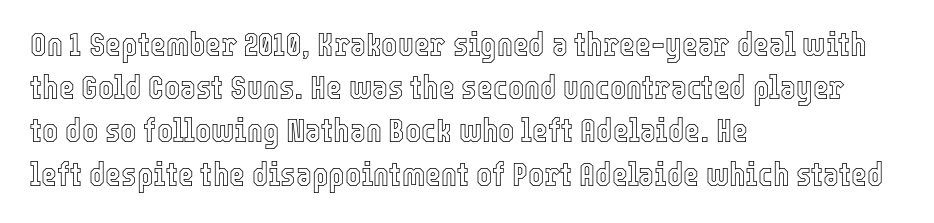
This sample keeps an unexceptional amount of space between lines. Note the varied advance widths — an 'i' is clearly narrower than an 'm'. Compared with typical body copy, the letter spacing here is the same. The lines in this sample share a left origin and differ only in where they stop.
